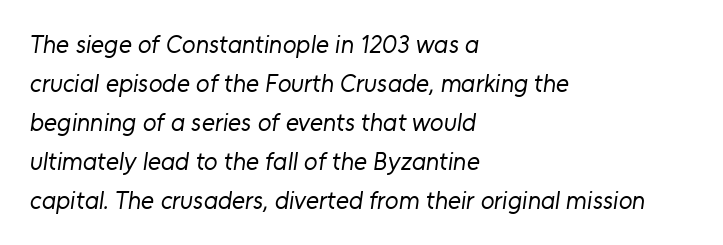
Q: Is the text bold? A: No.
Q: Is the text underlined? A: No.
Q: How is the paragraph aligned? A: Left-aligned.
Q: Is the spacing between letters normal or unusually wide? A: Normal.
Q: Is the spacing between lines tight, normal or loose? A: Normal.
